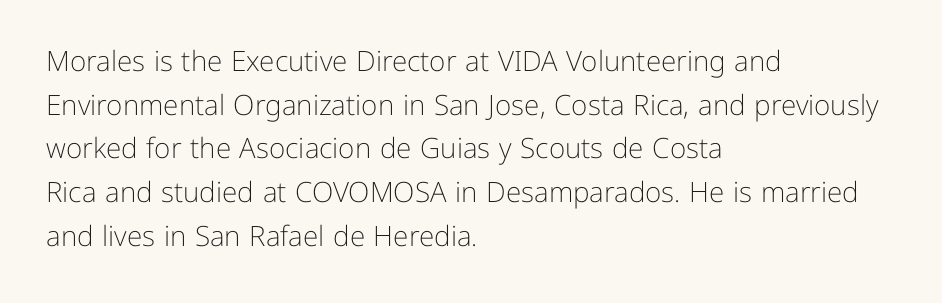
The image shows 28 px light sans-serif type, upright; set left-aligned, normal line spacing (1.56x), normal letter spacing, not underlined; low stroke contrast and a medium x-height.
